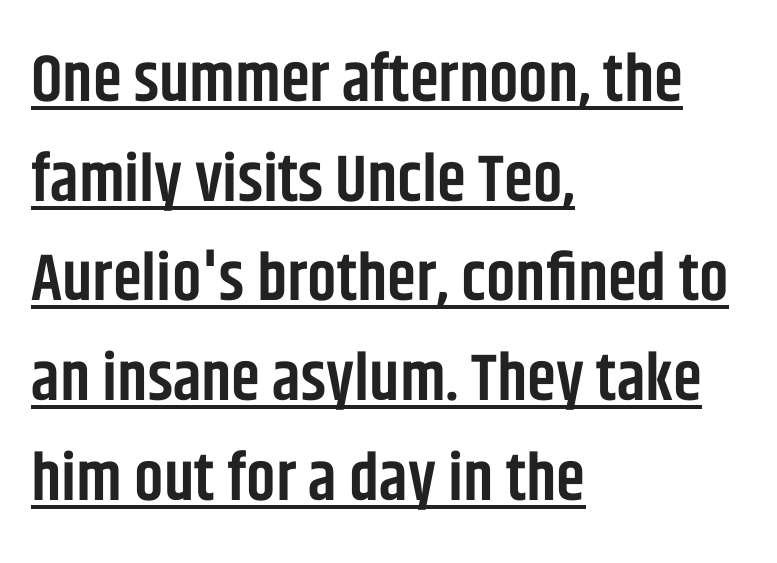
{"serif": "no", "italic": "no", "bold": "semi", "weight": "semibold", "width": "condensed", "stroke_contrast": "low", "x_height": "large", "monospaced": "no", "underline": "yes", "align": "left", "line_spacing": "normal", "line_spacing_ratio": 1.51, "letter_spacing": "normal", "letter_spacing_em": 0.0, "glyph_px": 66}
